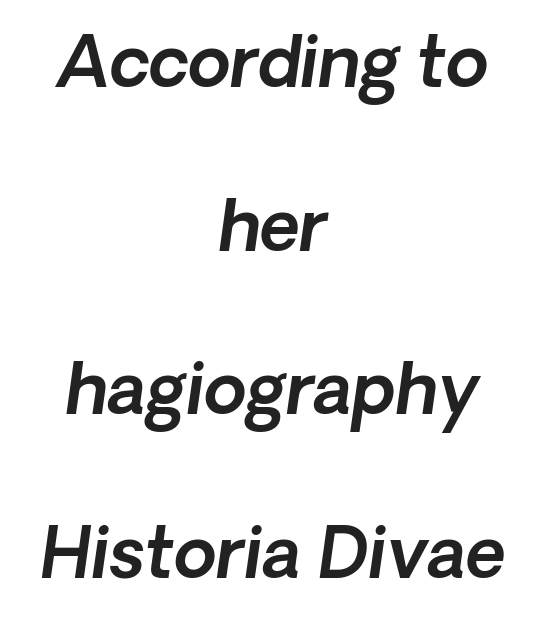
Standard letterfit; no display-style spreading of the glyphs. Each letter's strokes conclude bluntly, with no projecting serifs. Does the copy run flush right? No — it is centered line by line. Descenders hang freely into open space.
